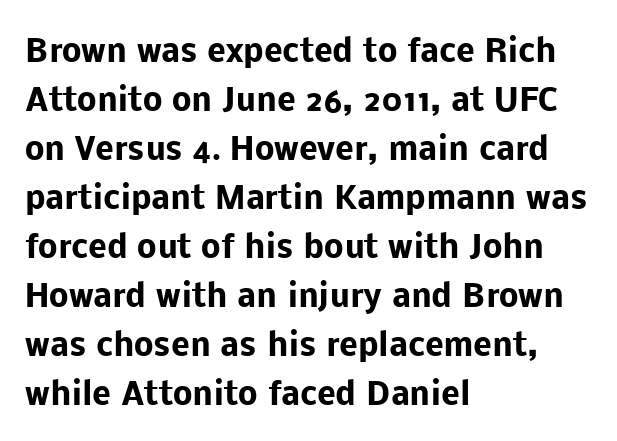
Q: Is the text bold? A: Yes.
Q: Is the text italic (slanted)? A: No, it is upright.
Q: Is the typeface a serif or a sans-serif typeface? A: Sans-serif.
Q: Is the text underlined? A: No.
Q: How is the paragraph aligned? A: Left-aligned.
Q: Is the spacing between letters normal or unusually wide? A: Normal.
Q: Is the spacing between lines tight, normal or loose? A: Normal.
Q: Width (condensed, normal, or wide)? A: Normal.
Q: Stroke contrast? A: Low.
Q: x-height? A: Medium.
Q: Monospaced? A: No.
